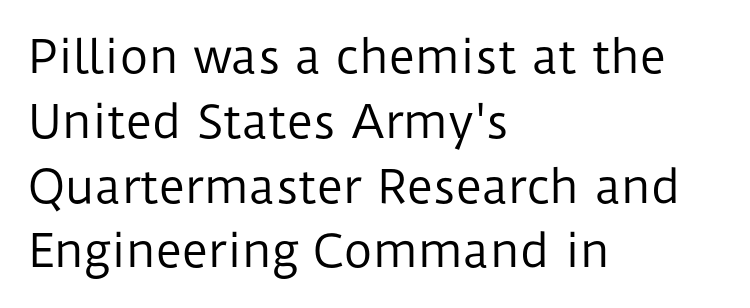
Q: Is the text bold? A: No.
Q: Is the text italic (slanted)? A: No, it is upright.
Q: Is the typeface a serif or a sans-serif typeface? A: Sans-serif.
Q: Is the text underlined? A: No.
Q: How is the paragraph aligned? A: Left-aligned.
Q: Is the spacing between letters normal or unusually wide? A: Normal.
Q: Is the spacing between lines tight, normal or loose? A: Normal.
Q: Width (condensed, normal, or wide)? A: Normal.
Q: Stroke contrast? A: Low.
Q: x-height? A: Medium.
Q: Monospaced? A: No.
